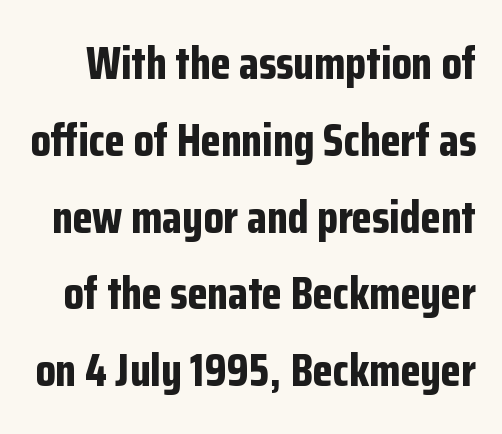
Q: Is the text bold? A: Yes.
Q: Is the text italic (slanted)? A: No, it is upright.
Q: Is the typeface a serif or a sans-serif typeface? A: Sans-serif.
Q: Is the text underlined? A: No.
Q: Is the spacing between letters normal or unusually wide? A: Normal.
Q: Is the spacing between lines tight, normal or loose? A: Normal.
Q: Width (condensed, normal, or wide)? A: Condensed.
Q: Stroke contrast? A: Low.
Q: x-height? A: Medium.
Q: Monospaced? A: No.
